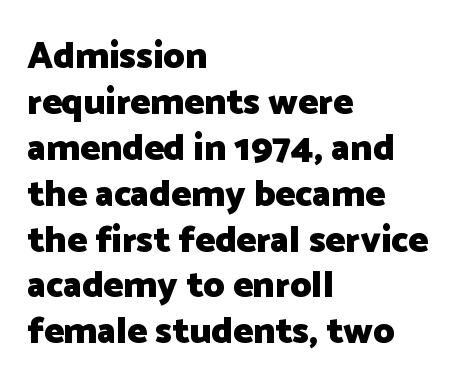
The image shows 37 px heavy sans-serif type, upright; set left-aligned, line spacing 1.24x, normal letter spacing, not underlined; low stroke contrast and a medium x-height.
